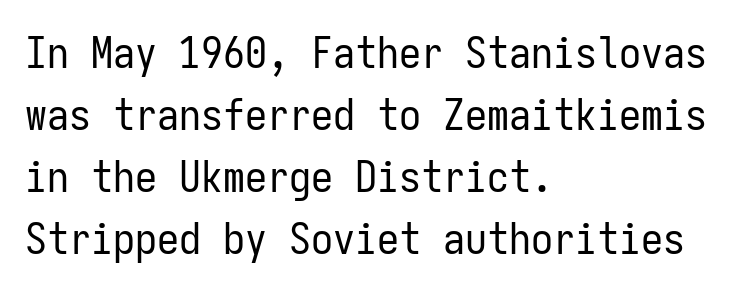
{"serif": "no", "italic": "no", "bold": "no", "weight": "regular", "width": "condensed", "stroke_contrast": "low", "x_height": "medium", "monospaced": "yes", "underline": "no", "align": "left", "line_spacing": "normal", "line_spacing_ratio": 1.41, "letter_spacing": "normal", "letter_spacing_em": 0.0, "glyph_px": 44}
